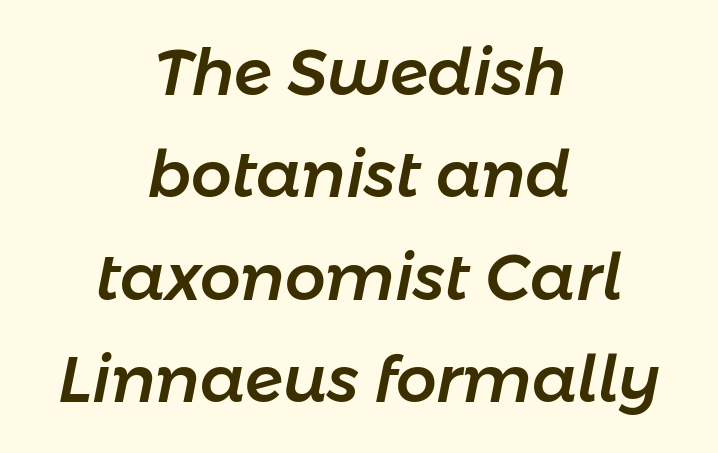
{"italic": "yes", "lean": "right", "slant_degrees": 11, "width": "normal", "stroke_contrast": "low", "x_height": "medium", "monospaced": "no", "underline": "no", "align": "center", "line_spacing": "normal", "line_spacing_ratio": 1.6, "letter_spacing": "normal", "letter_spacing_em": 0.0, "glyph_px": 64}
